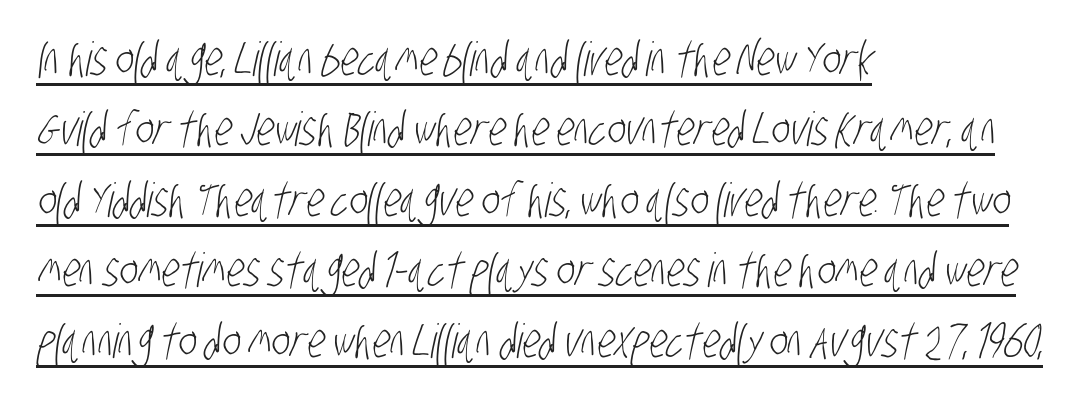
The image shows 47 px light, condensed sans-serif type; set left-aligned, normal line spacing (1.5x), normal letter spacing, underlined; low stroke contrast and a large x-height.
